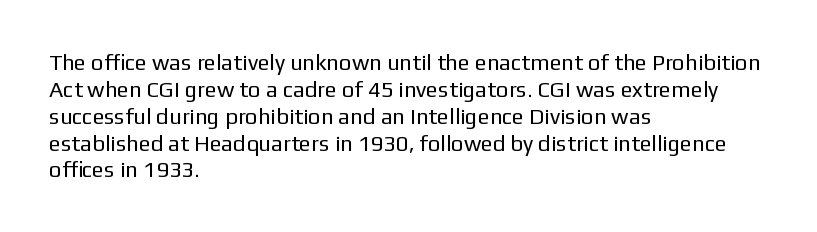
{"italic": "no", "bold": "no", "underline": "no", "align": "left", "line_spacing_ratio": 1.22, "letter_spacing": "normal", "letter_spacing_em": 0.0, "glyph_px": 22}
